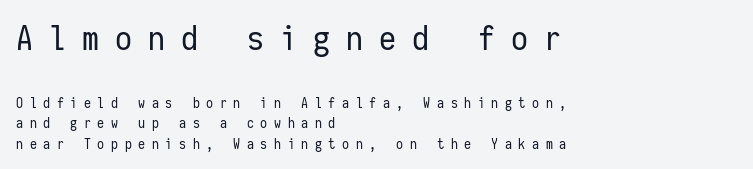
Q: Is the text bold? A: No.
Q: Is the text italic (slanted)? A: No, it is upright.
Q: Is the typeface a serif or a sans-serif typeface? A: Sans-serif.
Q: Is the text underlined? A: No.
Q: How is the paragraph aligned? A: Left-aligned.
Q: Is the spacing between letters normal or unusually wide? A: Unusually wide.
Q: Is the spacing between lines tight, normal or loose? A: Normal.
Q: Which block of text is set in a larger size, the first (top) or the second (bottom)? A: The first (top) one.
Q: Width (condensed, normal, or wide)? A: Condensed.
Q: Stroke contrast? A: Low.
Q: x-height? A: Medium.
Q: Monospaced? A: Yes.
